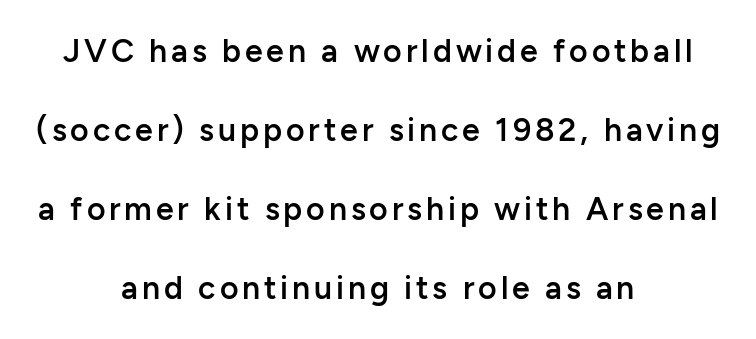
Q: Is the text bold? A: Semi-bold.
Q: Is the text italic (slanted)? A: No, it is upright.
Q: Is the typeface a serif or a sans-serif typeface? A: Sans-serif.
Q: Is the text underlined? A: No.
Q: How is the paragraph aligned? A: Centered.
Q: Is the spacing between lines tight, normal or loose? A: Loose.
Q: Width (condensed, normal, or wide)? A: Normal.
Q: Stroke contrast? A: Low.
Q: x-height? A: Medium.
Q: Monospaced? A: No.
